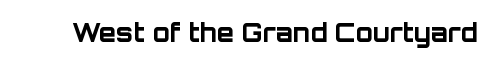
{"italic": "no", "bold": "yes", "underline": "no", "letter_spacing": "normal", "letter_spacing_em": 0.0, "glyph_px": 25}
